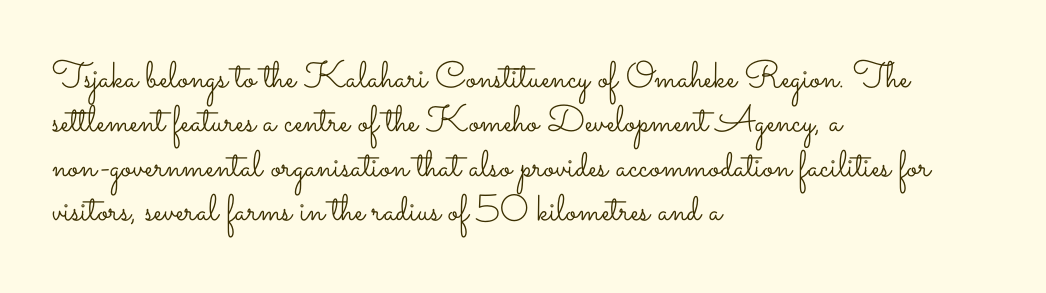
The image shows 37 px light, wide type; set left-aligned, line spacing 1.2x, normal letter spacing, not underlined; low stroke contrast and a small x-height.
